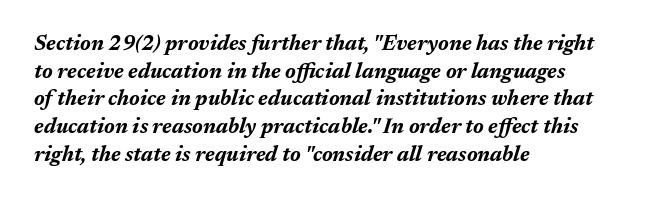
The foot of each line stays bare and open. The face used here has a pronounced slope to its letters. Students, note that the glyphs here touch the page at normal intervals. Honestly, the row spacing looks completely unremarkable.
